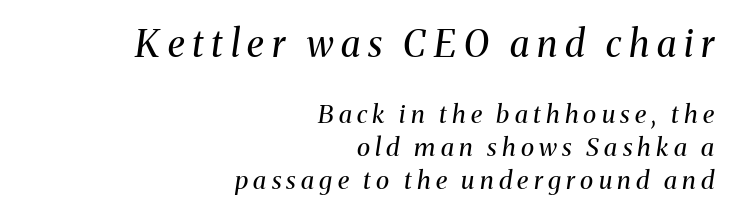
{"serif": "yes", "italic": "yes", "lean": "right", "slant_degrees": 8, "bold": "no", "weight": "regular", "width": "normal", "stroke_contrast": "medium", "x_height": "medium", "monospaced": "no", "underline": "no", "align": "right", "line_spacing": "normal", "line_spacing_ratio": 1.31, "letter_spacing": "wide", "letter_spacing_em": 0.21, "larger_block": "first", "size_ratio": 1.48, "glyph_px": 37}
